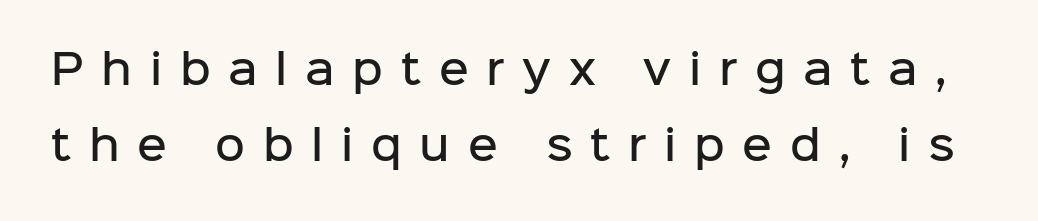
The image shows 41 px semibold sans-serif type, upright; set line spacing 1.86x, unusually wide letter spacing (+0.43 em), not underlined; low stroke contrast and a medium x-height.
